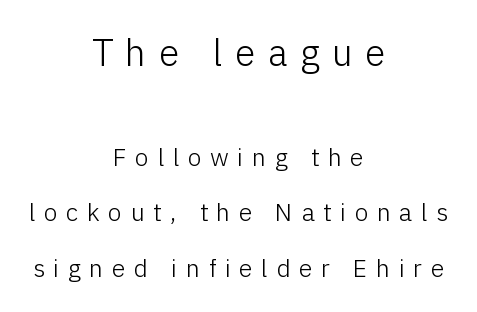
You can tell from the bare stems that sans-serif type was used. The words here are not underlined. Which of the two is more prominent by size? The first, at the top. The letterforms sit at book weight or below. One glance says open: line gaps are wider than usual.
